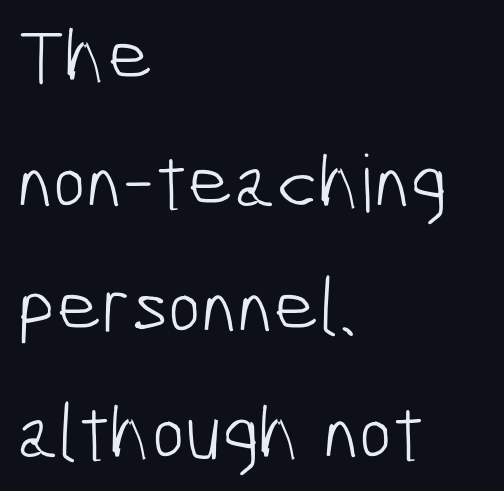
{"serif": "no", "bold": "no", "weight": "light", "width": "condensed", "stroke_contrast": "low", "x_height": "medium", "monospaced": "no", "underline": "no", "align": "left", "line_spacing": "normal", "line_spacing_ratio": 1.59, "letter_spacing": "normal", "letter_spacing_em": 0.0, "glyph_px": 79}
